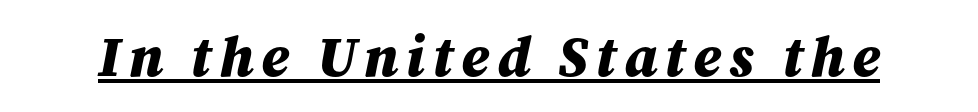
Q: Is the text bold? A: Yes.
Q: Is the text italic (slanted)? A: Yes, it leans right by about 12 degrees.
Q: Is the text underlined? A: Yes.
Q: Width (condensed, normal, or wide)? A: Normal.
Q: Stroke contrast? A: Medium.
Q: x-height? A: Medium.
Q: Monospaced? A: No.
